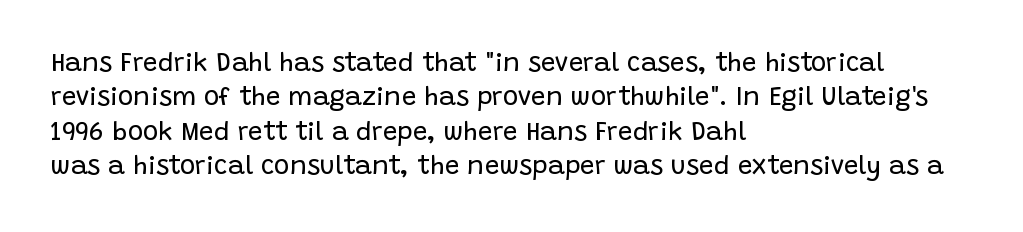
{"italic": "no", "bold": "no", "underline": "no", "align": "left", "line_spacing": "normal", "line_spacing_ratio": 1.32, "letter_spacing": "normal", "letter_spacing_em": 0.0, "glyph_px": 26}
